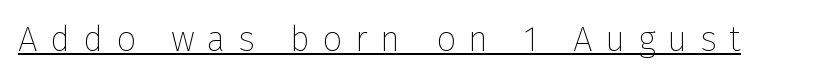
The image shows 35 px thin sans-serif type, upright; set unusually wide letter spacing (+0.36 em), underlined; low stroke contrast and a medium x-height.
